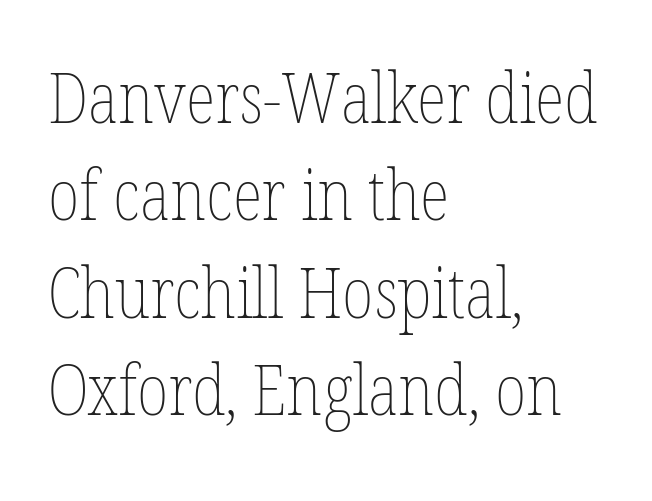
{"italic": "no", "bold": "no", "weight": "thin", "width": "condensed", "stroke_contrast": "low", "x_height": "medium", "monospaced": "no", "underline": "no", "align": "left", "line_spacing": "normal", "line_spacing_ratio": 1.39, "letter_spacing": "normal", "letter_spacing_em": 0.0, "glyph_px": 70}
